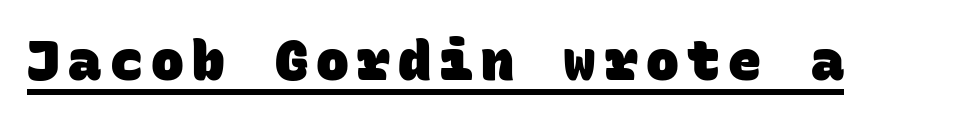
The image shows 55 px heavy sans-serif type, monospaced; set underlined; low stroke contrast and a large x-height.
